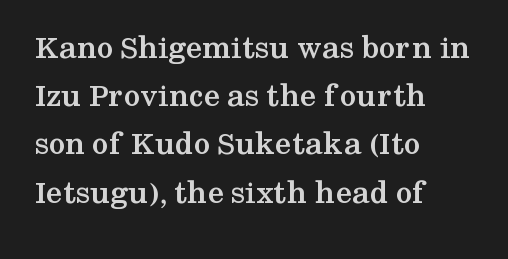
These lines are rendered in a variable-pitch font. Rows of type keep a routine distance in the vertical direction. This sample uses plain, unmodified letter spacing. Bare-footed words on every line. Classification — serif.
